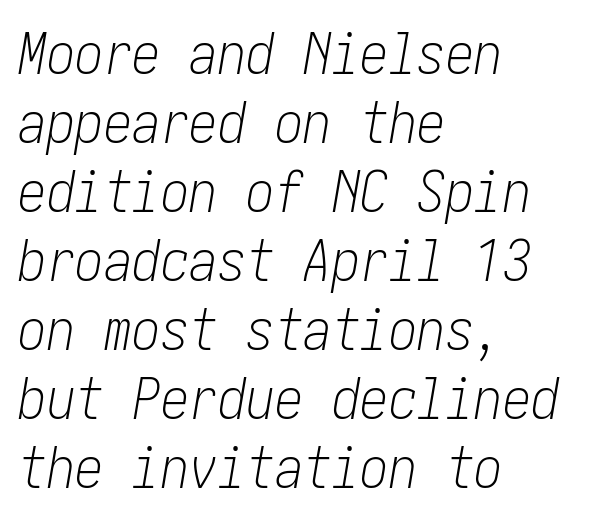
{"italic": "yes", "lean": "right", "slant_degrees": 10, "bold": "no", "weight": "light", "width": "condensed", "stroke_contrast": "low", "x_height": "medium", "underline": "no", "align": "left", "line_spacing_ratio": 1.21, "letter_spacing": "normal", "letter_spacing_em": 0.0, "glyph_px": 57}
